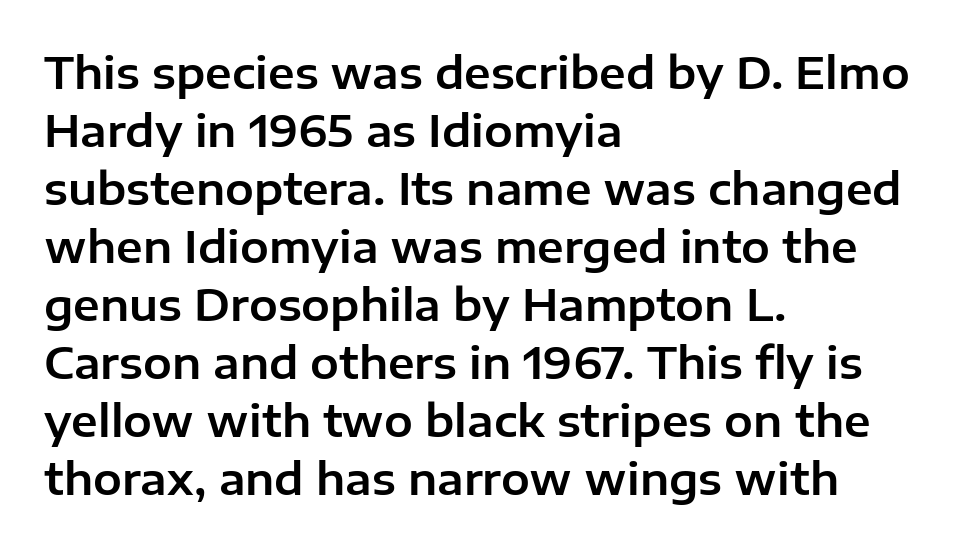
If you drew a line through each stem, it would be perfectly vertical. Spacing verdict: proportional, widths tailored to each character. Descenders hang freely into open space. The lines sit at an ordinary, default distance from one another. Between one letter and the next there's only the usual sliver of space.
